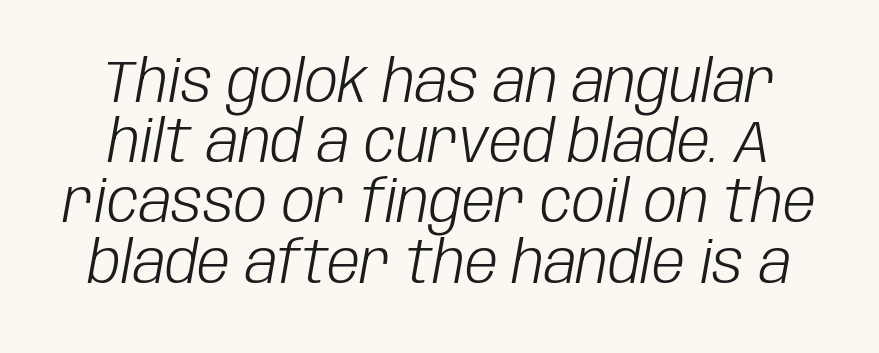
Q: Is the text bold? A: No.
Q: Is the text italic (slanted)? A: Yes, it leans right by about 10 degrees.
Q: Is the text underlined? A: No.
Q: Is the spacing between letters normal or unusually wide? A: Normal.
Q: Is the spacing between lines tight, normal or loose? A: Tight.
Q: Width (condensed, normal, or wide)? A: Condensed.
Q: Stroke contrast? A: Low.
Q: x-height? A: Large.
Q: Monospaced? A: No.
